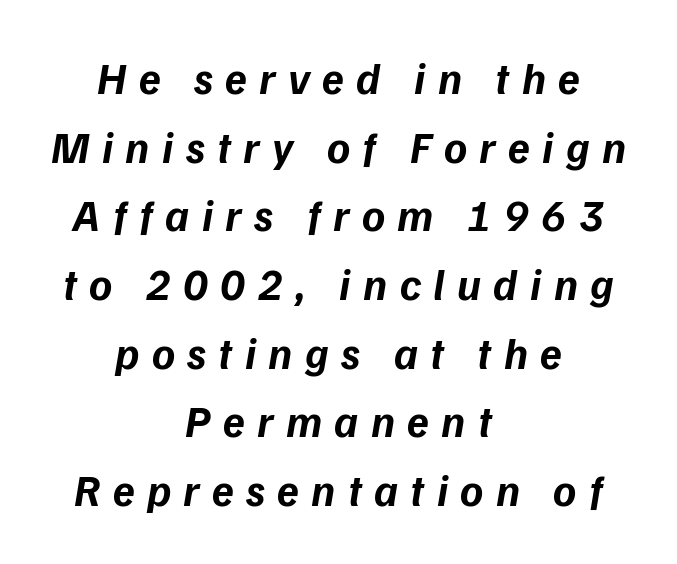
Q: Is the text bold? A: Yes.
Q: Is the typeface a serif or a sans-serif typeface? A: Sans-serif.
Q: Is the text underlined? A: No.
Q: How is the paragraph aligned? A: Centered.
Q: Is the spacing between letters normal or unusually wide? A: Unusually wide.
Q: Is the spacing between lines tight, normal or loose? A: Normal.
Q: Width (condensed, normal, or wide)? A: Normal.
Q: Stroke contrast? A: Low.
Q: x-height? A: Medium.
Q: Monospaced? A: No.
